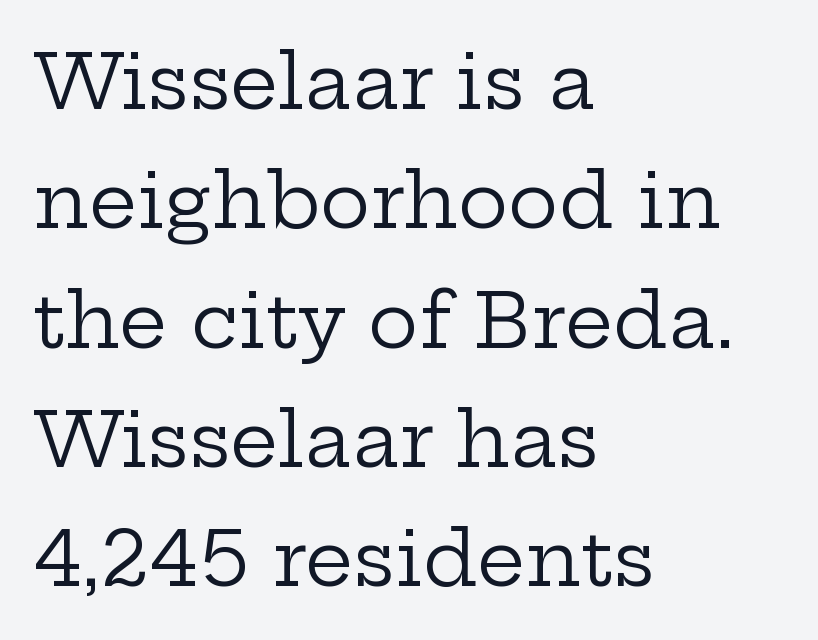
The image shows 76 px regular-weight, wide serif type, upright; set left-aligned, normal line spacing (1.57x), normal letter spacing, not underlined; low stroke contrast and a medium x-height.
